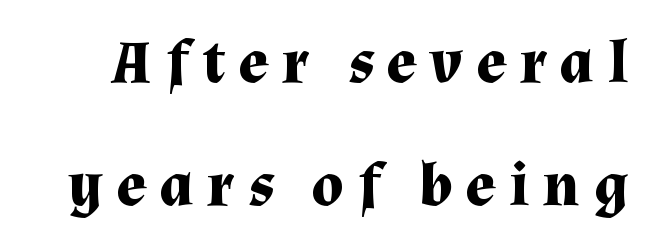
No italicization has been applied; the sample stays upright. Letterform terminals end in serifs throughout the passage. Spacing verdict: proportional, widths tailored to each character. The passage shown is emphatically bold.
